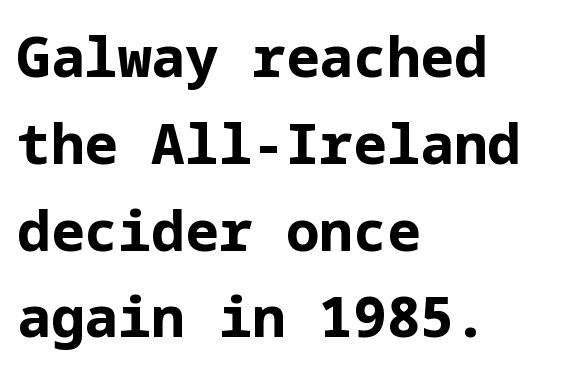
{"serif": "no", "italic": "no", "bold": "yes", "weight": "bold", "width": "normal", "stroke_contrast": "low", "x_height": "medium", "underline": "no", "align": "left", "line_spacing": "normal", "line_spacing_ratio": 1.55, "letter_spacing": "normal", "letter_spacing_em": 0.0, "glyph_px": 56}
